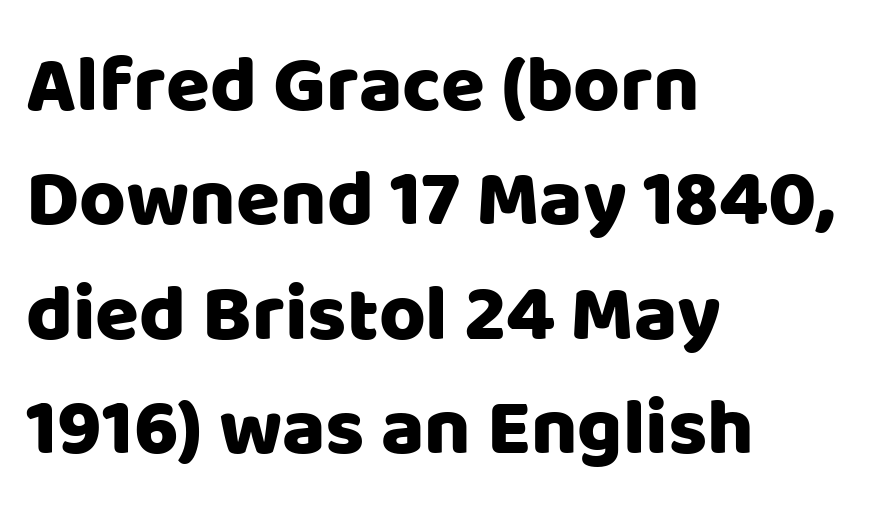
Q: Is the text italic (slanted)? A: No, it is upright.
Q: Is the typeface a serif or a sans-serif typeface? A: Sans-serif.
Q: Is the text underlined? A: No.
Q: How is the paragraph aligned? A: Left-aligned.
Q: Is the spacing between letters normal or unusually wide? A: Normal.
Q: Is the spacing between lines tight, normal or loose? A: Normal.
Q: Width (condensed, normal, or wide)? A: Normal.
Q: Stroke contrast? A: Low.
Q: x-height? A: Large.
Q: Monospaced? A: No.
